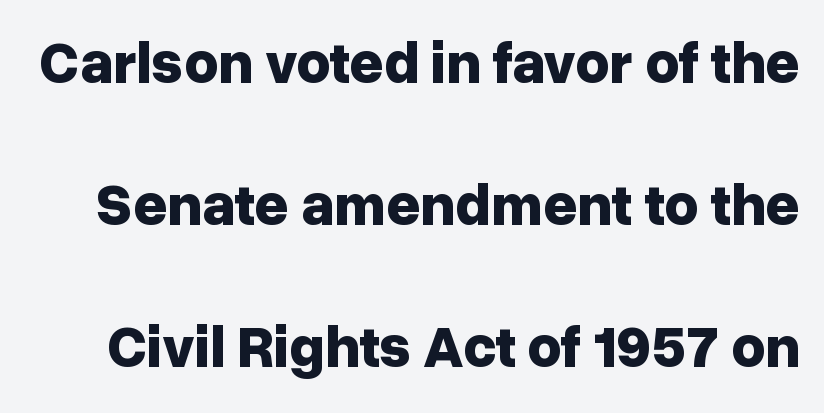
{"serif": "no", "italic": "no", "bold": "yes", "weight": "bold", "width": "normal", "stroke_contrast": "low", "x_height": "medium", "monospaced": "no", "underline": "no", "line_spacing": "loose", "line_spacing_ratio": 2.41, "letter_spacing": "normal", "letter_spacing_em": 0.0, "glyph_px": 59}
